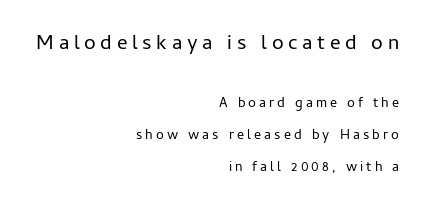
Q: Is the text bold? A: No.
Q: Is the text italic (slanted)? A: No, it is upright.
Q: Is the text underlined? A: No.
Q: How is the paragraph aligned? A: Right-aligned.
Q: Is the spacing between letters normal or unusually wide? A: Unusually wide.
Q: Is the spacing between lines tight, normal or loose? A: Loose.
Q: Which block of text is set in a larger size, the first (top) or the second (bottom)? A: The first (top) one.
